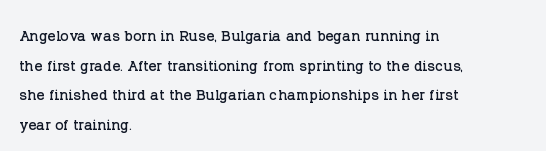
{"italic": "no", "underline": "no", "align": "left", "line_spacing": "normal", "line_spacing_ratio": 1.48, "letter_spacing": "normal", "letter_spacing_em": 0.0, "glyph_px": 20}
